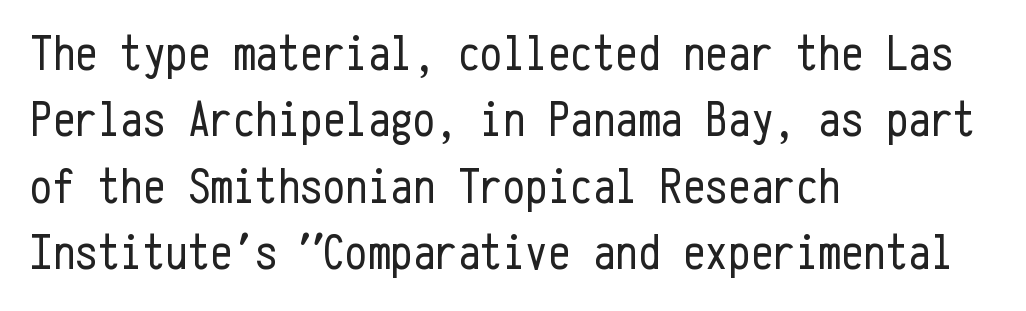
Grotesque or geometric, the face here clearly has no serifs. The words here are not underlined. Each new line begins a customary step beneath the previous one. You could count columns in this text — the font is strictly monospaced. Between one letter and the next there's only the usual sliver of space.
